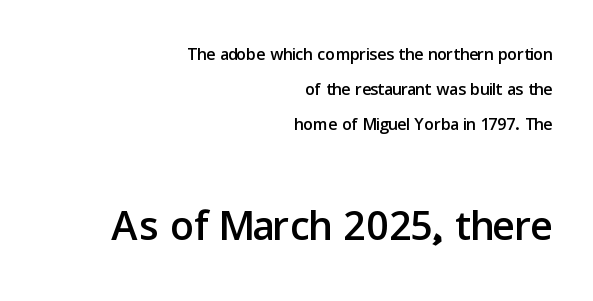
The image shows 59 px sans-serif type, upright; set right-aligned, normal line spacing (1.46x), normal letter spacing, not underlined; the second (bottom) block is 2.46x larger; low stroke contrast and a medium x-height.
